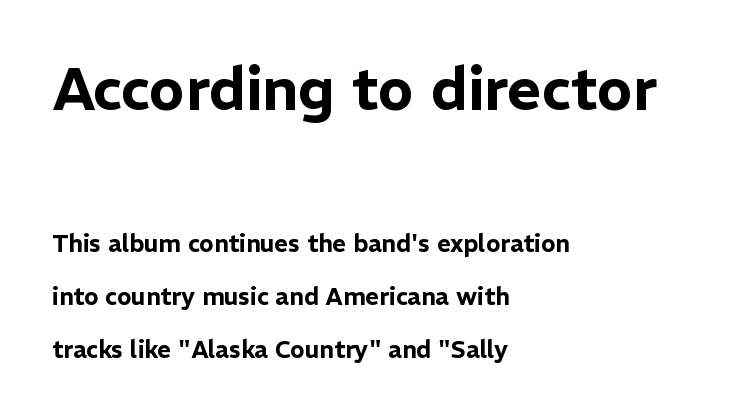
{"serif": "no", "italic": "no", "width": "normal", "stroke_contrast": "low", "x_height": "medium", "monospaced": "no", "underline": "no", "align": "left", "line_spacing": "loose", "line_spacing_ratio": 2.19, "letter_spacing": "normal", "letter_spacing_em": 0.0, "larger_block": "first", "size_ratio": 2.46, "glyph_px": 59}
